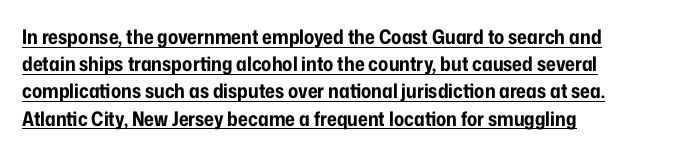
The image shows 20 px bold type, upright; set left-aligned, normal line spacing (1.36x), normal letter spacing, underlined.
